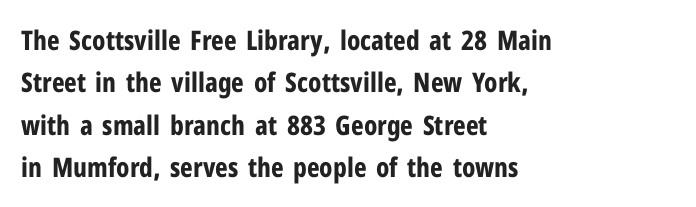
{"italic": "no", "bold": "yes", "underline": "no", "align": "left", "line_spacing": "normal", "line_spacing_ratio": 1.57, "letter_spacing": "normal", "letter_spacing_em": 0.0, "glyph_px": 27}
